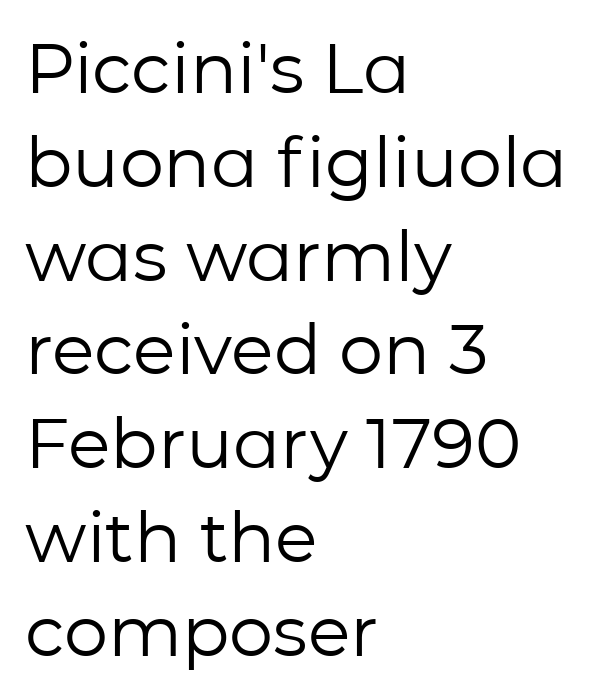
The image shows 70 px regular-weight sans-serif type, upright; set left-aligned, normal line spacing (1.34x), normal letter spacing, not underlined; low stroke contrast and a medium x-height.
